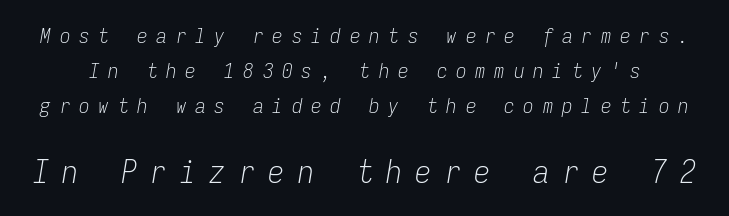
Characters are canted at an angle relative to the baseline's perpendicular. You could count columns in this text — the font is strictly monospaced. The zone under the glyphs is completely vacant. On a weight scale, this lands at 450 or below. Leading matches the norm, producing a regular column. The following chunk of copy outweighs the initial chunk in type size.
